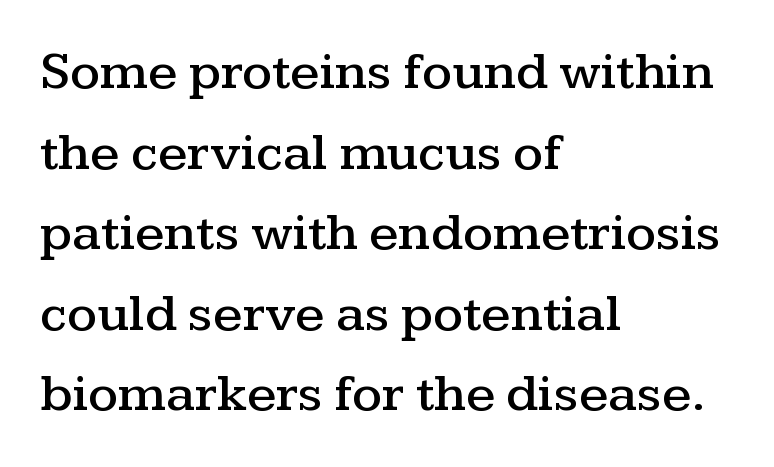
The image shows 53 px wide serif type, upright; set left-aligned, normal line spacing (1.52x), normal letter spacing, not underlined; medium stroke contrast and a medium x-height.
